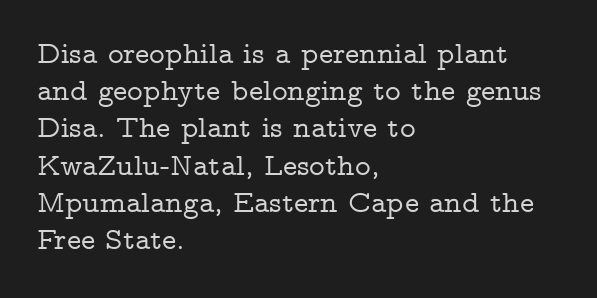
{"serif": "yes", "italic": "no", "width": "wide", "stroke_contrast": "low", "x_height": "medium", "monospaced": "no", "underline": "no", "align": "left", "line_spacing_ratio": 1.24, "letter_spacing": "normal", "letter_spacing_em": 0.0, "glyph_px": 30}
